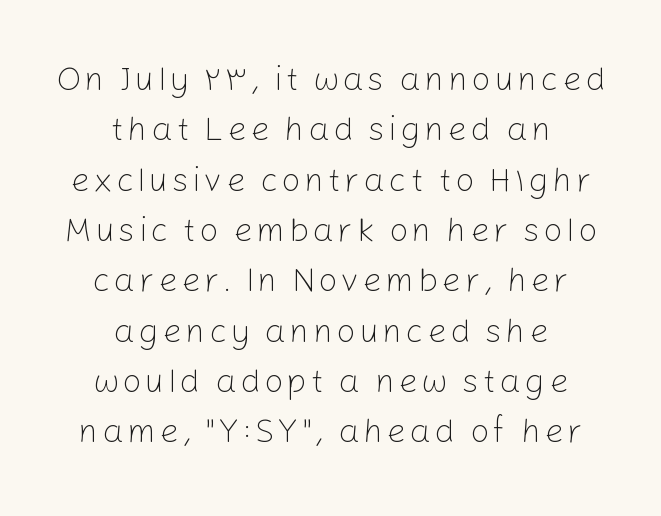
Q: Is the text bold? A: No.
Q: Is the text italic (slanted)? A: No, it is upright.
Q: Is the typeface a serif or a sans-serif typeface? A: Sans-serif.
Q: Is the text underlined? A: No.
Q: How is the paragraph aligned? A: Centered.
Q: Is the spacing between lines tight, normal or loose? A: Normal.
Q: Width (condensed, normal, or wide)? A: Normal.
Q: Stroke contrast? A: Low.
Q: x-height? A: Medium.
Q: Monospaced? A: No.
